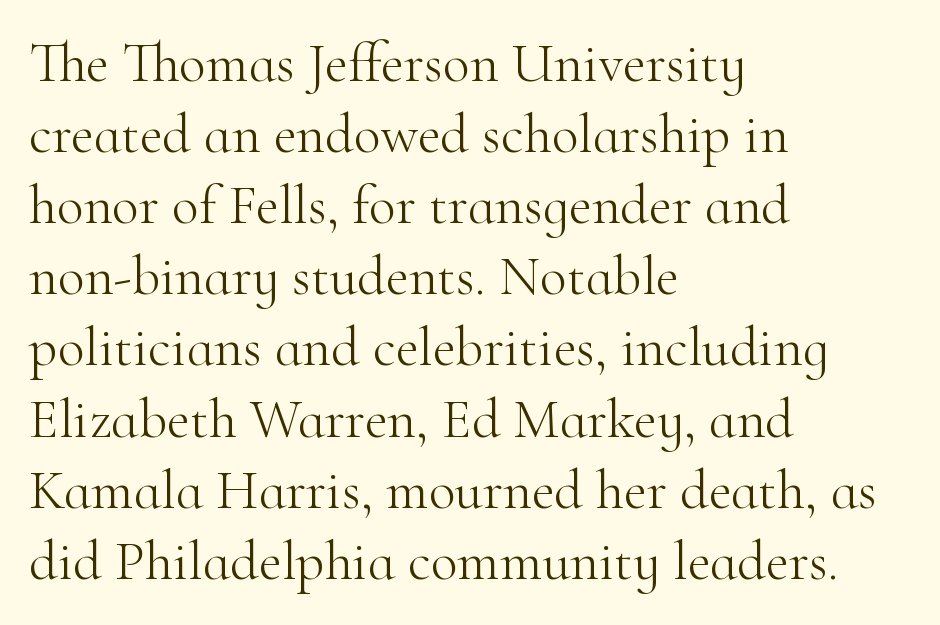
Q: Is the text bold? A: No.
Q: Is the text italic (slanted)? A: No, it is upright.
Q: Is the typeface a serif or a sans-serif typeface? A: Serif.
Q: Is the text underlined? A: No.
Q: How is the paragraph aligned? A: Left-aligned.
Q: Is the spacing between letters normal or unusually wide? A: Normal.
Q: Is the spacing between lines tight, normal or loose? A: Normal.
Q: Width (condensed, normal, or wide)? A: Normal.
Q: Stroke contrast? A: High.
Q: x-height? A: Small.
Q: Monospaced? A: No.
